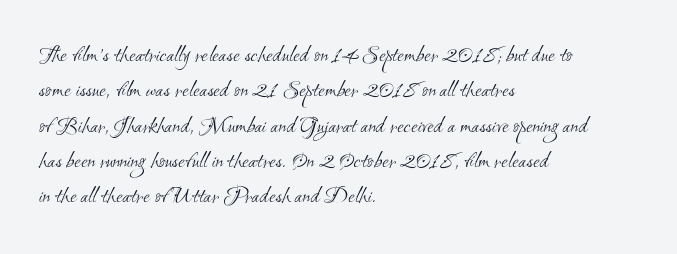
Decoration check: the copy has no underline. Words appear dense and cohesive because spacing is normal. Evenly set lines give the paragraph a standard silhouette. Is the block centered? No — it sits flush against the left margin.
